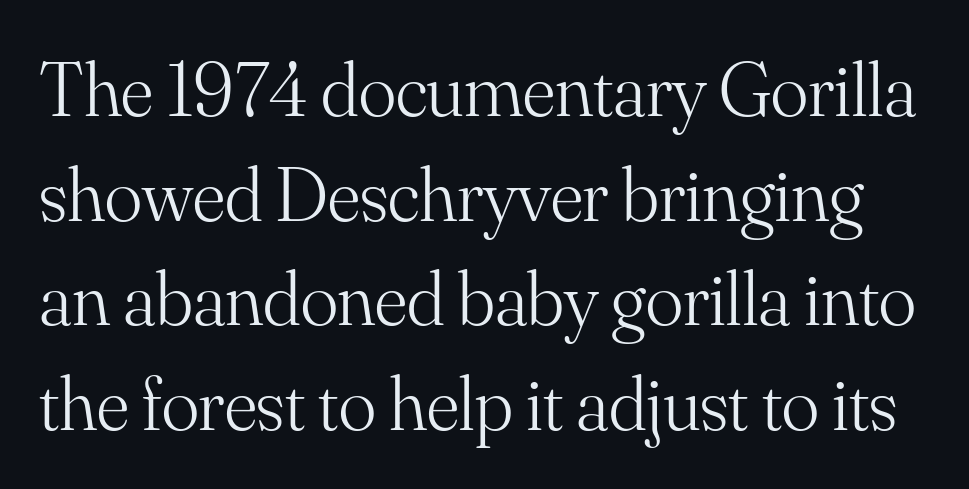
Q: Is the text bold? A: No.
Q: Is the text italic (slanted)? A: No, it is upright.
Q: Is the typeface a serif or a sans-serif typeface? A: Serif.
Q: Is the text underlined? A: No.
Q: Is the spacing between letters normal or unusually wide? A: Normal.
Q: Is the spacing between lines tight, normal or loose? A: Normal.
Q: Width (condensed, normal, or wide)? A: Normal.
Q: Stroke contrast? A: Medium.
Q: x-height? A: Small.
Q: Monospaced? A: No.
